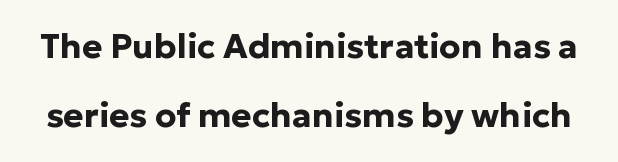
The image shows 34 px bold sans-serif type, upright; set loose line spacing (2.03x), normal letter spacing, not underlined; low stroke contrast and a medium x-height.
